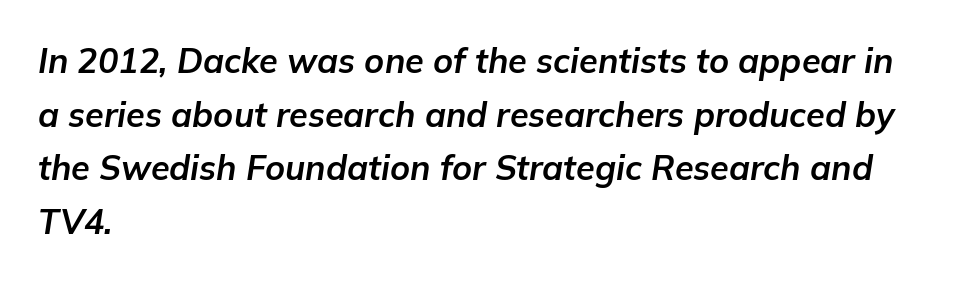
The image shows 34 px bold type, italic (leaning right); set left-aligned, normal line spacing (1.58x), normal letter spacing, not underlined; low stroke contrast and a medium x-height.
